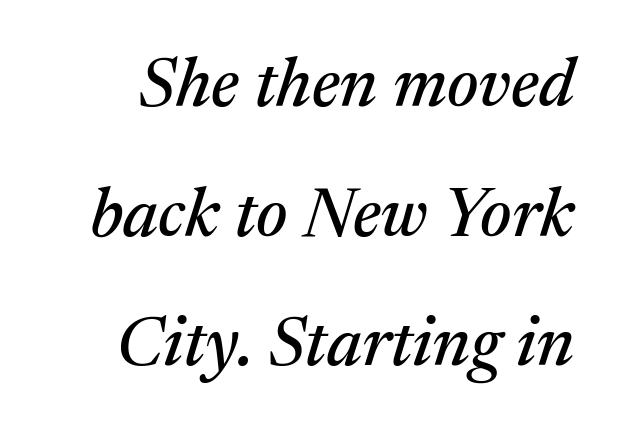
{"serif": "yes", "italic": "yes", "lean": "right", "slant_degrees": 17, "width": "normal", "stroke_contrast": "medium", "x_height": "medium", "monospaced": "no", "underline": "no", "line_spacing_ratio": 1.88, "letter_spacing": "normal", "letter_spacing_em": 0.0, "glyph_px": 69}
